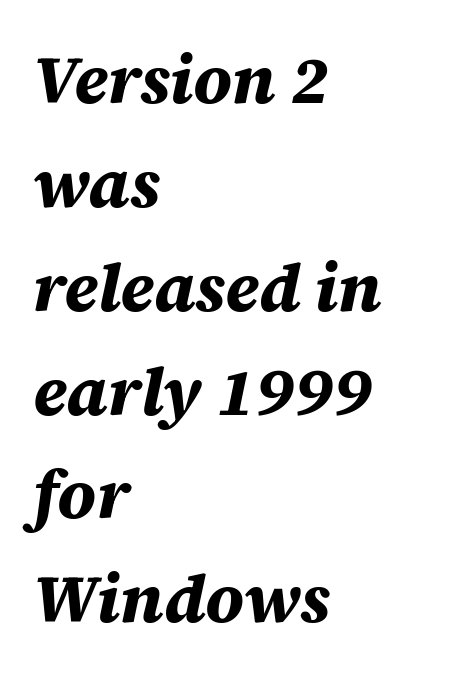
These lines are set flush left with a ragged right edge. The string is rendered with underlining switched off. Characters are canted at an angle relative to the baseline's perpendicular. The lines sit at an ordinary, default distance from one another. Think of a printed novel: that variable character pitch is what you see here. The face used here is rendered with its standard letterfit.
